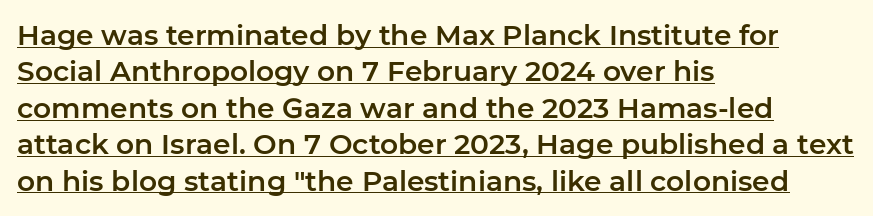
{"serif": "no", "italic": "no", "width": "normal", "stroke_contrast": "low", "x_height": "medium", "monospaced": "no", "underline": "yes", "align": "left", "line_spacing": "normal", "line_spacing_ratio": 1.3, "letter_spacing": "normal", "letter_spacing_em": 0.0, "glyph_px": 28}
